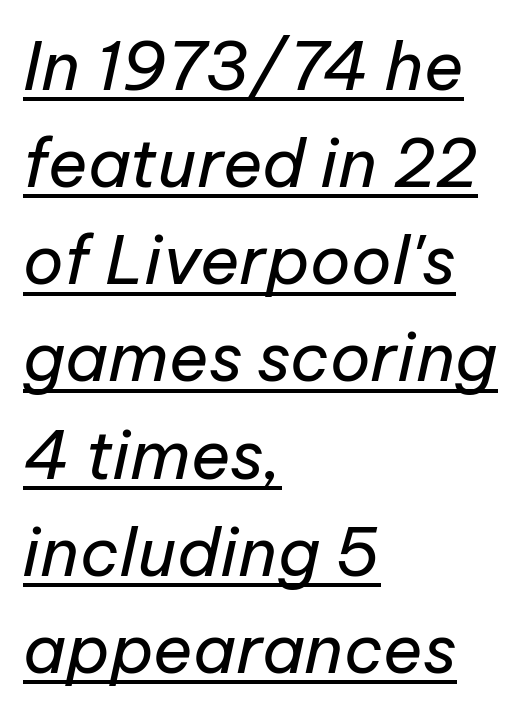
The axis of the letterforms is tilted away from vertical. Underline: present. Horizontally, the lines are justified to the leading edge only. Each new line begins a customary step beneath the previous one. Stem width sits at or under what a default text font uses. You could not count columns in this text — the font is proportionally spaced.
